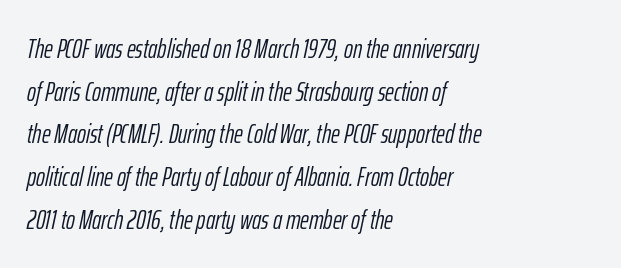
Any mark beneath the type? The region is blank. The lines sit at an ordinary, default distance from one another. This rendering leaves character spacing at its baseline value. A student would call this left alignment; a typographer would say flush left, rag right. Ink coverage per letter is moderate at most. Would a proofreader flag this as italicized? Yes.
